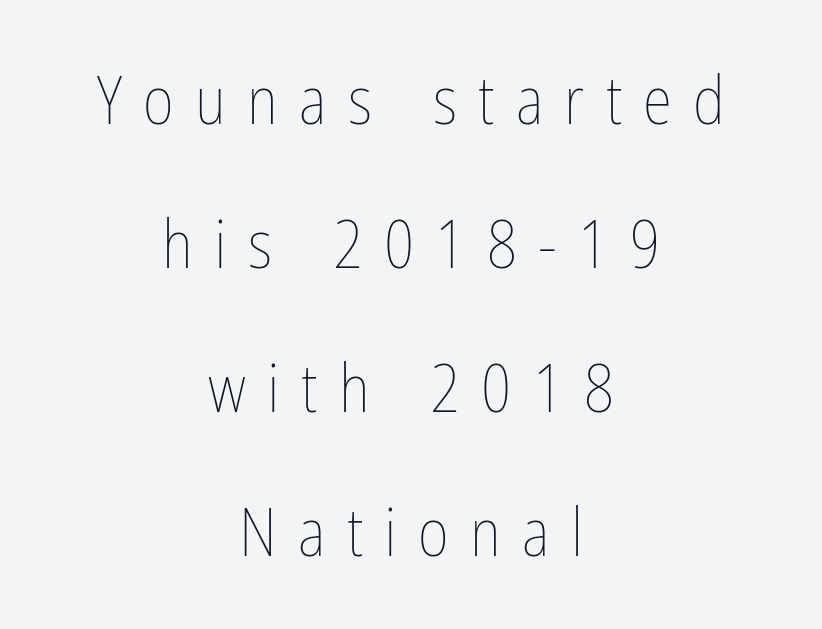
{"italic": "no", "bold": "no", "weight": "thin", "width": "condensed", "stroke_contrast": "low", "x_height": "medium", "monospaced": "no", "underline": "no", "align": "center", "line_spacing": "loose", "line_spacing_ratio": 2.15, "letter_spacing": "wide", "letter_spacing_em": 0.32, "glyph_px": 67}
